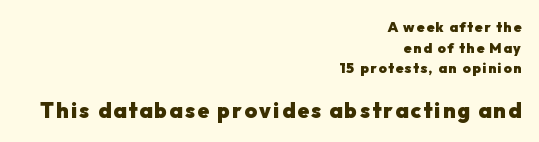
Q: Is the text bold? A: Yes.
Q: Is the text italic (slanted)? A: No, it is upright.
Q: Is the text underlined? A: No.
Q: How is the paragraph aligned? A: Right-aligned.
Q: Is the spacing between lines tight, normal or loose? A: Normal.
Q: Which block of text is set in a larger size, the first (top) or the second (bottom)? A: The second (bottom) one.
